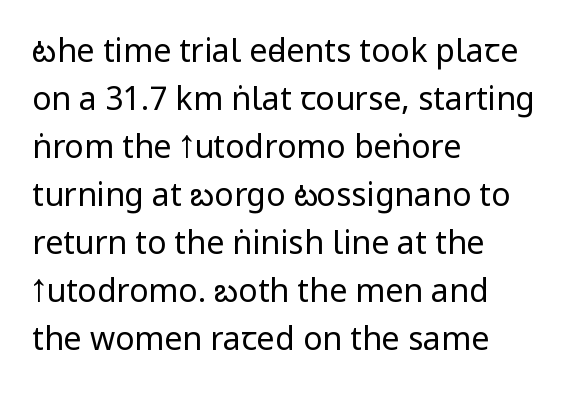
Observe the absence of serifs on each vertical stroke in this sample. Evenly set lines give the paragraph a standard silhouette. Default kerning and tracking; the words read as compact shapes. Tall strokes in this sample are plumb rather than angled.
